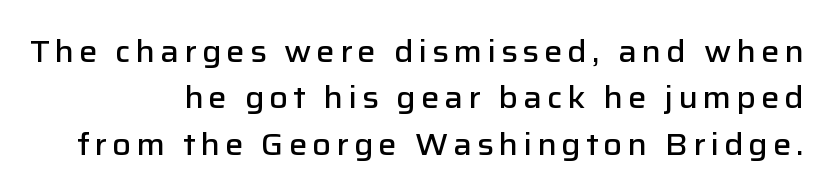
Q: Is the text bold? A: Semi-bold.
Q: Is the text italic (slanted)? A: No, it is upright.
Q: Is the typeface a serif or a sans-serif typeface? A: Sans-serif.
Q: Is the text underlined? A: No.
Q: How is the paragraph aligned? A: Right-aligned.
Q: Is the spacing between lines tight, normal or loose? A: Normal.
Q: Width (condensed, normal, or wide)? A: Normal.
Q: Stroke contrast? A: Low.
Q: x-height? A: Medium.
Q: Monospaced? A: No.
